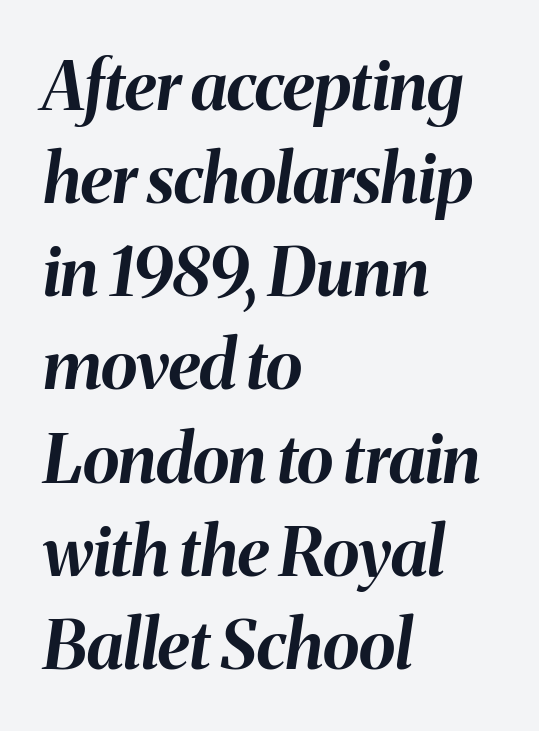
The image shows 68 px bold type, italic (leaning right); set left-aligned, normal line spacing (1.37x), normal letter spacing, not underlined; medium stroke contrast and a medium x-height.
